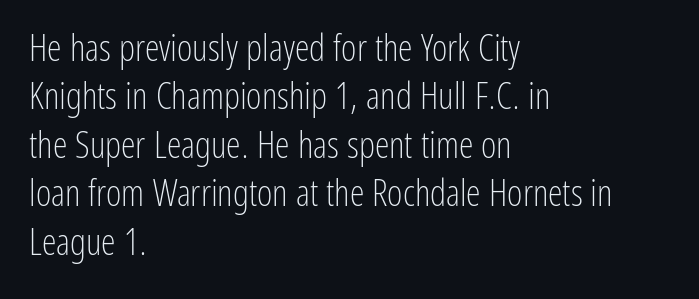
Q: Is the text bold? A: No.
Q: Is the text italic (slanted)? A: No, it is upright.
Q: Is the typeface a serif or a sans-serif typeface? A: Sans-serif.
Q: Is the text underlined? A: No.
Q: How is the paragraph aligned? A: Left-aligned.
Q: Is the spacing between letters normal or unusually wide? A: Normal.
Q: Is the spacing between lines tight, normal or loose? A: Normal.
Q: Width (condensed, normal, or wide)? A: Condensed.
Q: Stroke contrast? A: Low.
Q: x-height? A: Medium.
Q: Monospaced? A: No.
